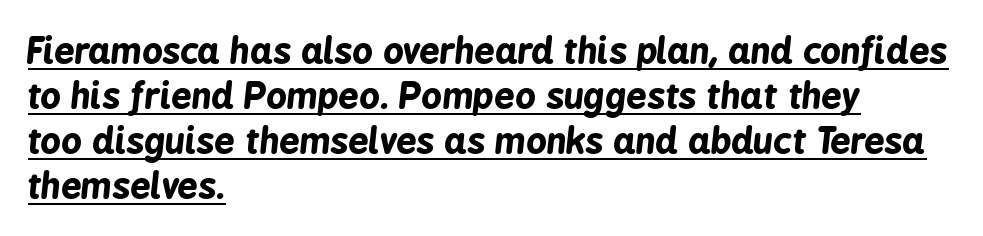
The image shows 36 px bold, condensed type, italic (leaning right); set left-aligned, normal line spacing (1.25x), normal letter spacing, underlined; low stroke contrast and a medium x-height.
